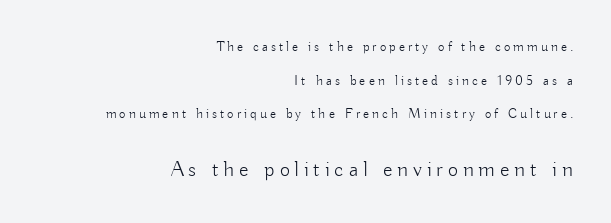
The glyphs are unaccompanied by any horizontal stroke below them. This sample is right-justified, so line beginnings fall wherever the words allow. This sample uses expanded letter spacing, leaving extra air between glyphs. Posture: vertical.
